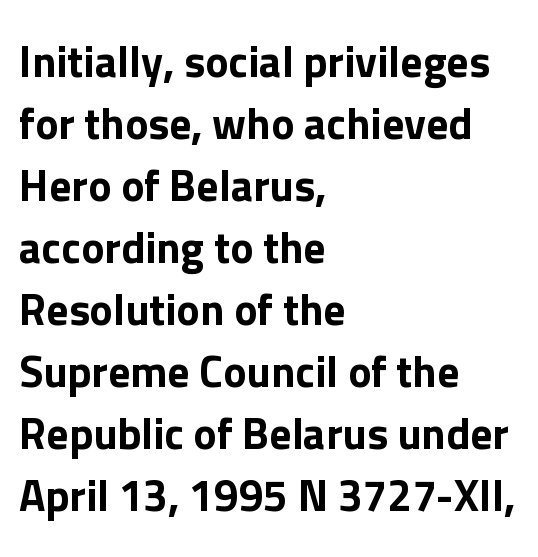
The image shows 44 px sans-serif type, upright; set left-aligned, normal line spacing (1.41x), normal letter spacing, not underlined; low stroke contrast and a medium x-height.
